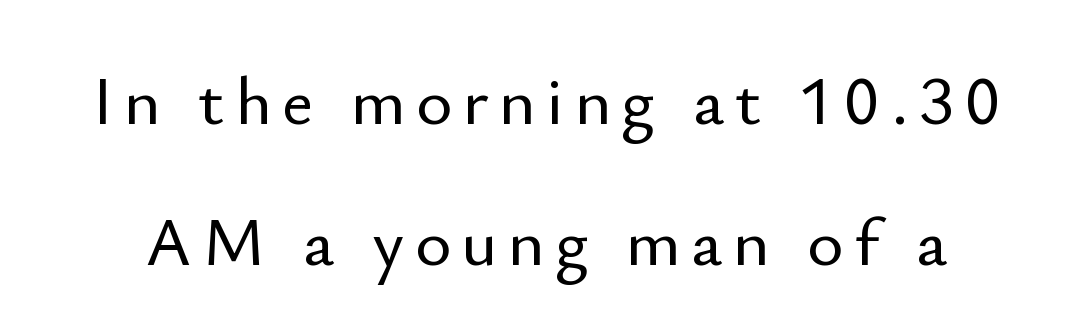
The image shows 69 px sans-serif type, upright; set loose line spacing (2.04x), not underlined; low stroke contrast and a small x-height.
